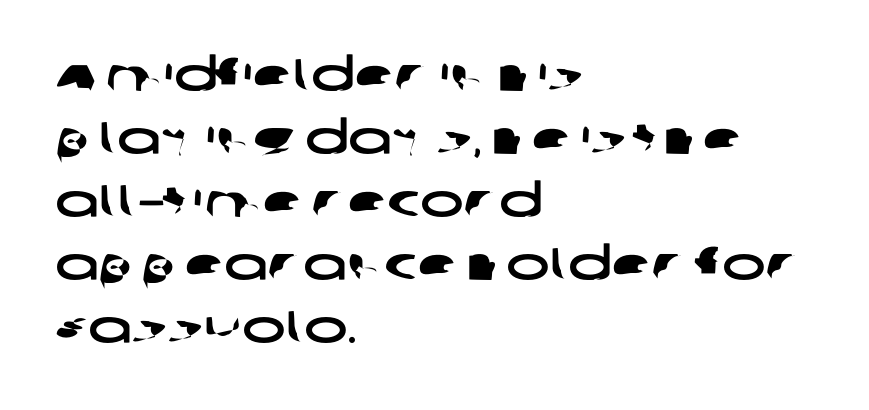
{"serif": "no", "width": "wide", "stroke_contrast": "low", "x_height": "large", "monospaced": "no", "underline": "no", "align": "left", "line_spacing": "normal", "line_spacing_ratio": 1.37, "letter_spacing": "normal", "letter_spacing_em": 0.0, "glyph_px": 46}
